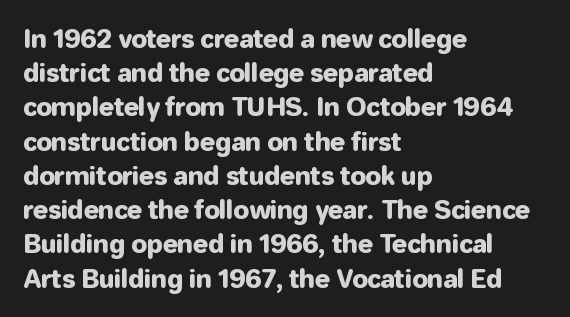
The image shows 25 px text type, upright; set left-aligned, normal line spacing (1.37x), normal letter spacing, not underlined.
